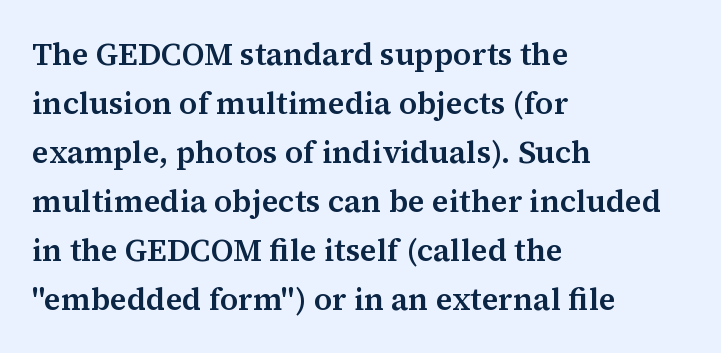
Q: Is the text italic (slanted)? A: No, it is upright.
Q: Is the typeface a serif or a sans-serif typeface? A: Serif.
Q: Is the text underlined? A: No.
Q: How is the paragraph aligned? A: Left-aligned.
Q: Is the spacing between letters normal or unusually wide? A: Normal.
Q: Is the spacing between lines tight, normal or loose? A: Normal.
Q: Width (condensed, normal, or wide)? A: Normal.
Q: Stroke contrast? A: Medium.
Q: x-height? A: Medium.
Q: Monospaced? A: No.
